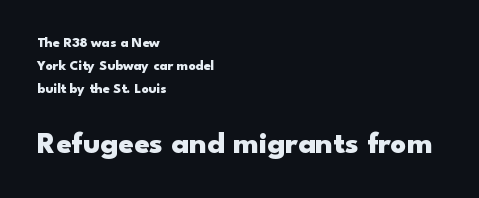
Q: Is the text bold? A: Yes.
Q: Is the text italic (slanted)? A: No, it is upright.
Q: Is the typeface a serif or a sans-serif typeface? A: Sans-serif.
Q: Is the text underlined? A: No.
Q: How is the paragraph aligned? A: Left-aligned.
Q: Is the spacing between letters normal or unusually wide? A: Normal.
Q: Is the spacing between lines tight, normal or loose? A: Normal.
Q: Which block of text is set in a larger size, the first (top) or the second (bottom)? A: The second (bottom) one.
Q: Width (condensed, normal, or wide)? A: Wide.
Q: Stroke contrast? A: Low.
Q: x-height? A: Small.
Q: Monospaced? A: No.
